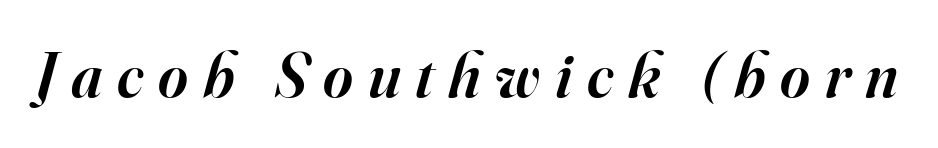
Q: Is the text bold? A: Semi-bold.
Q: Is the text italic (slanted)? A: Yes, it leans right by about 16 degrees.
Q: Is the typeface a serif or a sans-serif typeface? A: Serif.
Q: Is the text underlined? A: No.
Q: Is the spacing between letters normal or unusually wide? A: Unusually wide.
Q: Width (condensed, normal, or wide)? A: Normal.
Q: Stroke contrast? A: High.
Q: x-height? A: Small.
Q: Monospaced? A: No.
